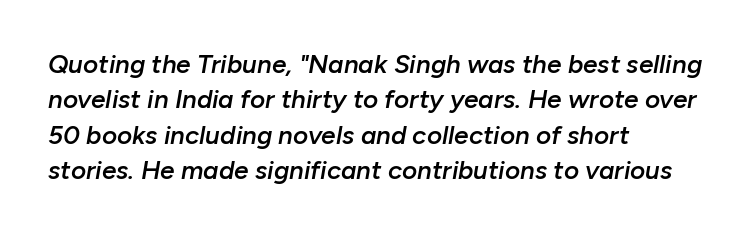
Q: Is the text bold? A: Semi-bold.
Q: Is the text italic (slanted)? A: Yes, it leans right by about 10 degrees.
Q: Is the text underlined? A: No.
Q: How is the paragraph aligned? A: Left-aligned.
Q: Is the spacing between letters normal or unusually wide? A: Normal.
Q: Is the spacing between lines tight, normal or loose? A: Normal.
